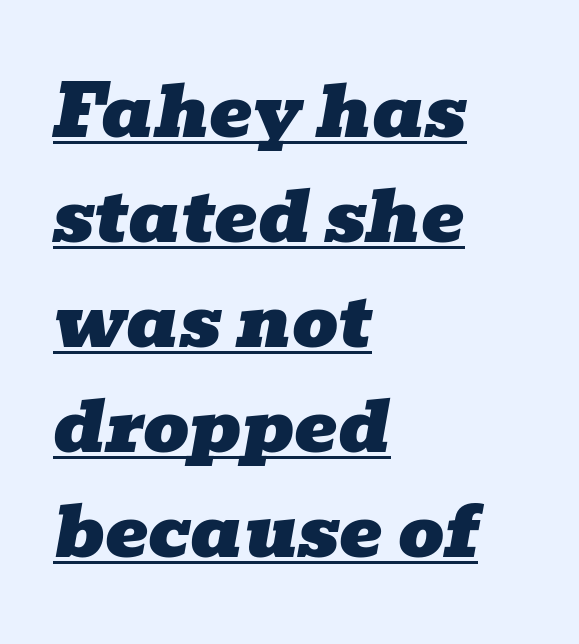
Every character sits at an angle, as italics do. The leading is moderate, giving the passage an even texture. Inter-character spacing is left at the font's built-in metrics. The font family rendered here belongs to the serif group. The letters advance in unequal steps, a hallmark of proportional type. Looks like someone drew a line under every word here.
